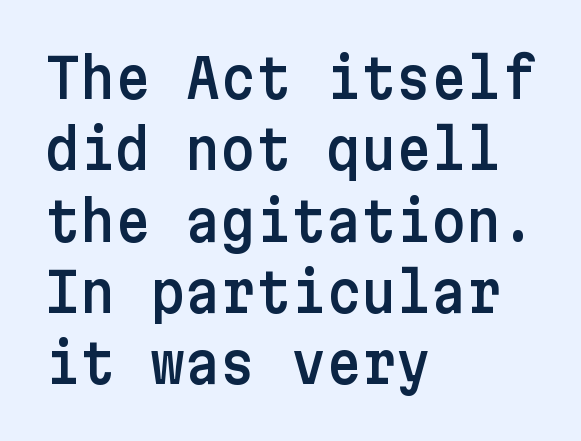
Q: Is the text italic (slanted)? A: No, it is upright.
Q: Is the typeface a serif or a sans-serif typeface? A: Sans-serif.
Q: Is the text underlined? A: No.
Q: How is the paragraph aligned? A: Left-aligned.
Q: Is the spacing between letters normal or unusually wide? A: Normal.
Q: Is the spacing between lines tight, normal or loose? A: Normal.
Q: Width (condensed, normal, or wide)? A: Normal.
Q: Stroke contrast? A: Low.
Q: x-height? A: Medium.
